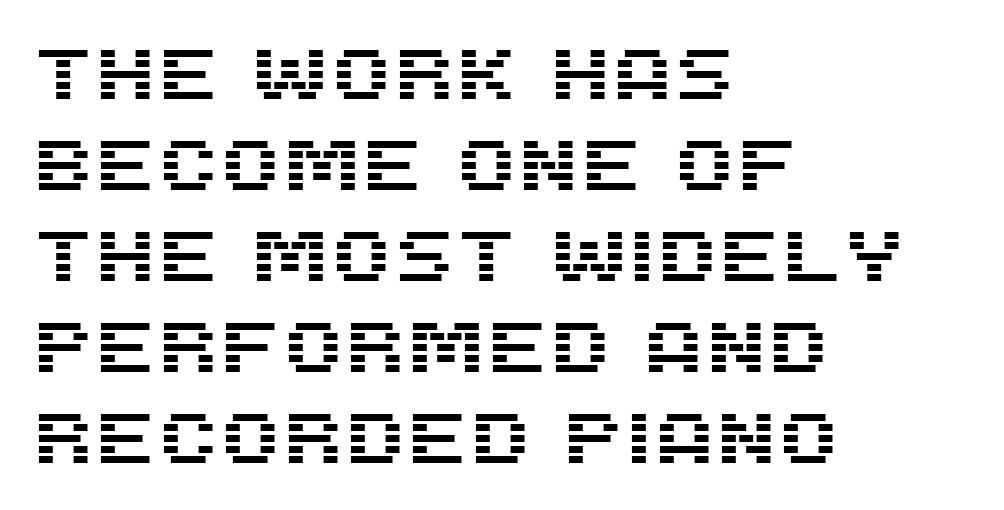
Q: Is the text italic (slanted)? A: No, it is upright.
Q: Is the typeface a serif or a sans-serif typeface? A: Sans-serif.
Q: Is the text underlined? A: No.
Q: How is the paragraph aligned? A: Left-aligned.
Q: Is the spacing between letters normal or unusually wide? A: Normal.
Q: Is the spacing between lines tight, normal or loose? A: Normal.
Q: Width (condensed, normal, or wide)? A: Normal.
Q: Stroke contrast? A: Medium.
Q: x-height? A: Large.
Q: Monospaced? A: No.
